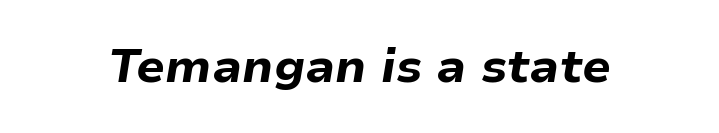
Q: Is the text bold? A: Yes.
Q: Is the text italic (slanted)? A: Yes, it leans right by about 9 degrees.
Q: Is the text underlined? A: No.
Q: Is the spacing between letters normal or unusually wide? A: Normal.
Q: Width (condensed, normal, or wide)? A: Normal.
Q: Stroke contrast? A: Low.
Q: x-height? A: Medium.
Q: Monospaced? A: No.
